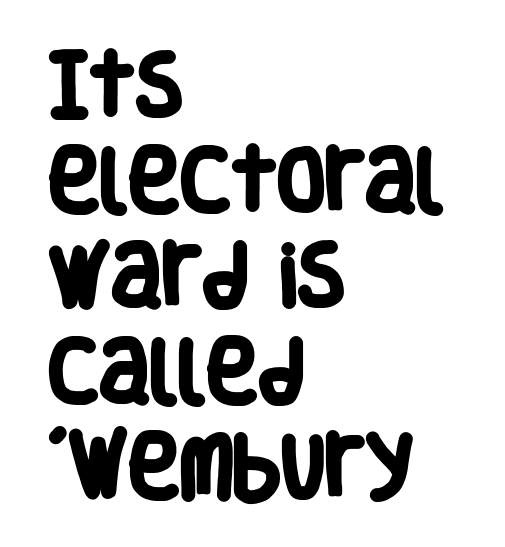
All the whitespace from short lines collects on the right. Quick note: interline space is typical. This sample has the flowing, uneven cadence of proportional lettering. Grotesque or geometric, the face here clearly has no serifs. Spacing between characters is what you'd get straight out of the box.
